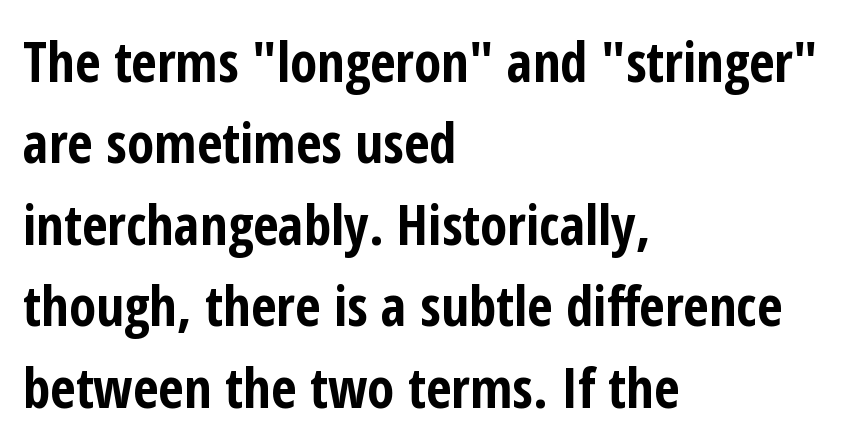
Q: Is the text bold? A: Yes.
Q: Is the text italic (slanted)? A: No, it is upright.
Q: Is the typeface a serif or a sans-serif typeface? A: Sans-serif.
Q: Is the text underlined? A: No.
Q: How is the paragraph aligned? A: Left-aligned.
Q: Is the spacing between letters normal or unusually wide? A: Normal.
Q: Is the spacing between lines tight, normal or loose? A: Normal.
Q: Width (condensed, normal, or wide)? A: Condensed.
Q: Stroke contrast? A: Low.
Q: x-height? A: Medium.
Q: Monospaced? A: No.
